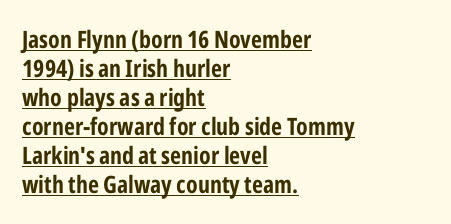
The image shows 24 px bold type, upright; set left-aligned, line spacing 1.21x, normal letter spacing, underlined.
